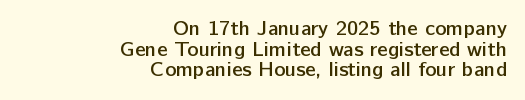
{"italic": "no", "bold": "semi", "underline": "no", "align": "right", "line_spacing": "tight", "line_spacing_ratio": 0.98, "letter_spacing": "normal", "letter_spacing_em": 0.0, "glyph_px": 21}
